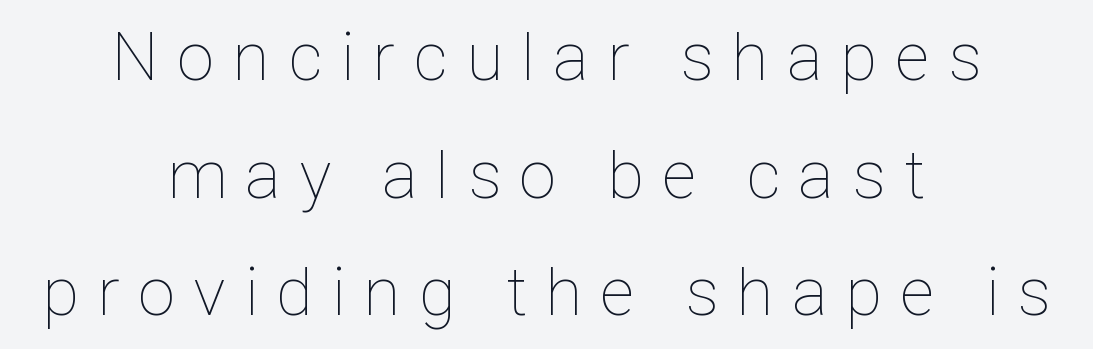
Posture: vertical. Spacing verdict: proportional, widths tailored to each character. Look at the tracking — it's clearly loosened, letters drifting apart. The specimen omits any rule beneath the text block's lines.
